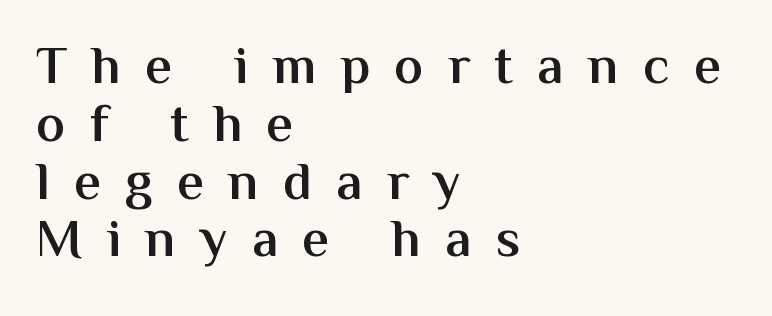
Q: Is the text bold? A: Semi-bold.
Q: Is the text italic (slanted)? A: No, it is upright.
Q: Is the typeface a serif or a sans-serif typeface? A: Sans-serif.
Q: Is the text underlined? A: No.
Q: How is the paragraph aligned? A: Left-aligned.
Q: Is the spacing between letters normal or unusually wide? A: Unusually wide.
Q: Is the spacing between lines tight, normal or loose? A: Tight.
Q: Width (condensed, normal, or wide)? A: Normal.
Q: Stroke contrast? A: Medium.
Q: x-height? A: Medium.
Q: Monospaced? A: No.
